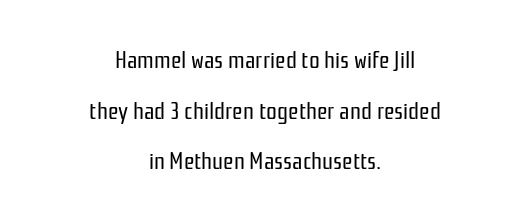
The image shows 24 px text type, upright; set centered, loose line spacing (2.11x), normal letter spacing, not underlined.
